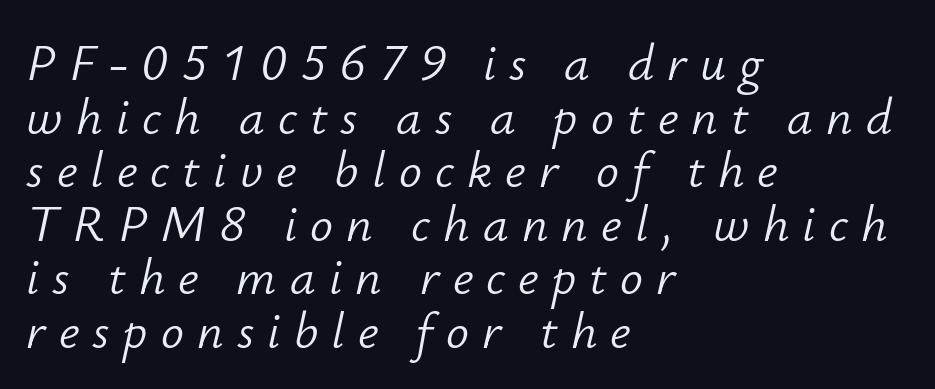
Q: Is the text bold? A: No.
Q: Is the text italic (slanted)? A: Yes, it leans right by about 12 degrees.
Q: Is the text underlined? A: No.
Q: How is the paragraph aligned? A: Left-aligned.
Q: Is the spacing between letters normal or unusually wide? A: Unusually wide.
Q: Is the spacing between lines tight, normal or loose? A: Tight.
Q: Width (condensed, normal, or wide)? A: Normal.
Q: Stroke contrast? A: Low.
Q: x-height? A: Small.
Q: Monospaced? A: No.
